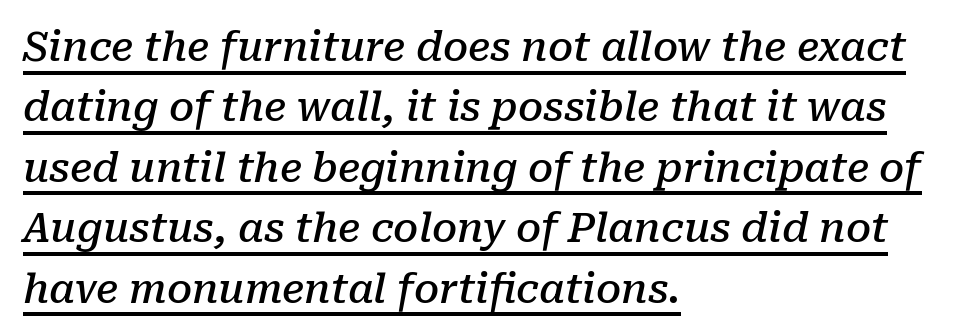
Q: Is the text bold? A: Semi-bold.
Q: Is the text italic (slanted)? A: Yes, it leans right by about 10 degrees.
Q: Is the typeface a serif or a sans-serif typeface? A: Serif.
Q: Is the text underlined? A: Yes.
Q: How is the paragraph aligned? A: Left-aligned.
Q: Is the spacing between letters normal or unusually wide? A: Normal.
Q: Is the spacing between lines tight, normal or loose? A: Normal.
Q: Width (condensed, normal, or wide)? A: Normal.
Q: Stroke contrast? A: Low.
Q: x-height? A: Medium.
Q: Monospaced? A: No.
